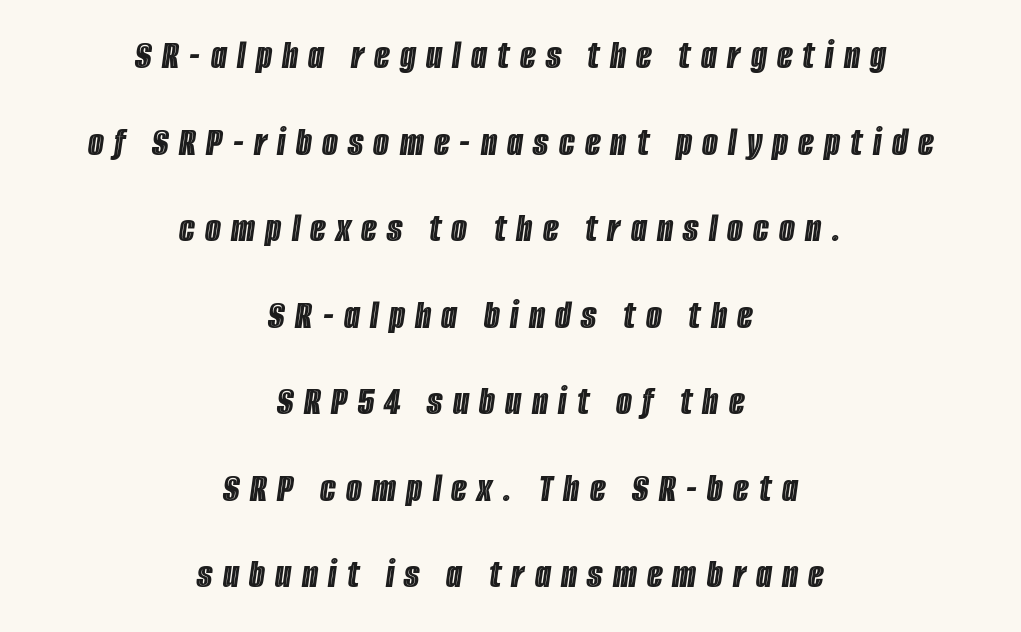
Q: Is the text italic (slanted)? A: Yes, it leans right by about 8 degrees.
Q: Is the text underlined? A: No.
Q: How is the paragraph aligned? A: Centered.
Q: Is the spacing between letters normal or unusually wide? A: Unusually wide.
Q: Is the spacing between lines tight, normal or loose? A: Loose.
Q: Width (condensed, normal, or wide)? A: Condensed.
Q: x-height? A: Large.
Q: Monospaced? A: No.
